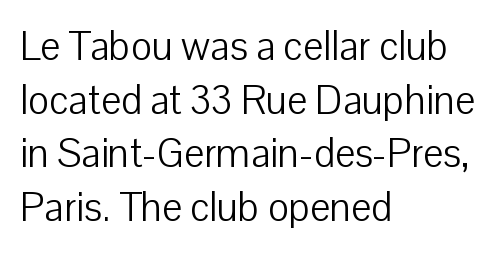
The image shows 40 px light sans-serif type, upright; set left-aligned, normal line spacing (1.34x), normal letter spacing, not underlined; low stroke contrast and a medium x-height.
